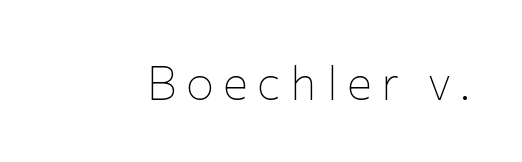
Descenders are the only things crossing below the line. Is this a fixed-width face? No — the glyphs have proportional, varying widths. The font's upright variant was chosen for this text. The face looks like a standard text weight, possibly lighter.
